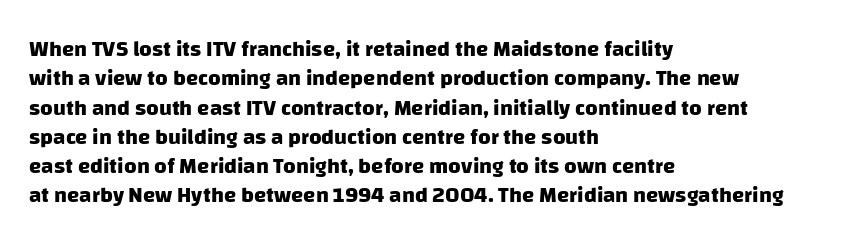
Q: Is the text bold? A: Yes.
Q: Is the text underlined? A: No.
Q: How is the paragraph aligned? A: Left-aligned.
Q: Is the spacing between letters normal or unusually wide? A: Normal.
Q: Is the spacing between lines tight, normal or loose? A: Normal.
